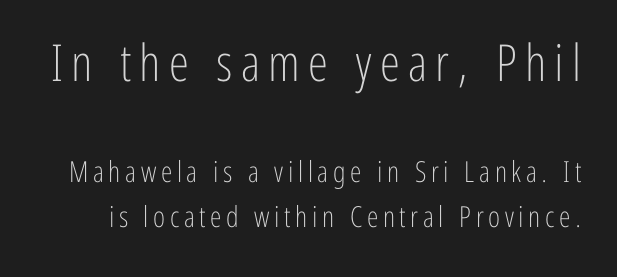
Q: Is the text bold? A: No.
Q: Is the text italic (slanted)? A: No, it is upright.
Q: Is the typeface a serif or a sans-serif typeface? A: Sans-serif.
Q: Is the text underlined? A: No.
Q: Is the spacing between lines tight, normal or loose? A: Normal.
Q: Which block of text is set in a larger size, the first (top) or the second (bottom)? A: The first (top) one.
Q: Width (condensed, normal, or wide)? A: Condensed.
Q: Stroke contrast? A: Low.
Q: x-height? A: Medium.
Q: Monospaced? A: No.
